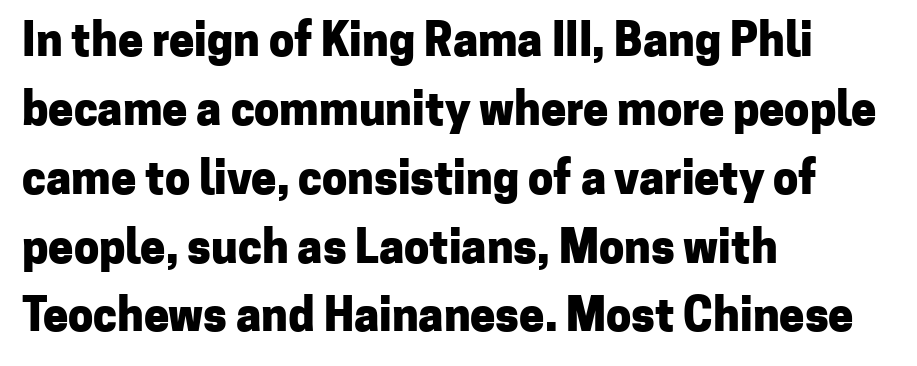
The image shows 45 px heavy sans-serif type, upright; set left-aligned, normal line spacing (1.53x), normal letter spacing, not underlined; low stroke contrast and a medium x-height.
